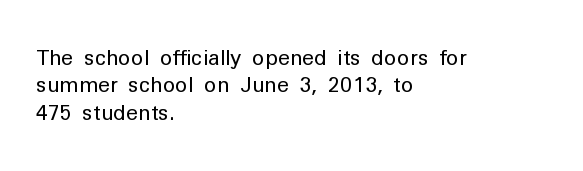
{"italic": "no", "bold": "no", "underline": "no", "align": "left", "line_spacing": "normal", "line_spacing_ratio": 1.3, "letter_spacing": "normal", "letter_spacing_em": 0.0, "glyph_px": 21}
